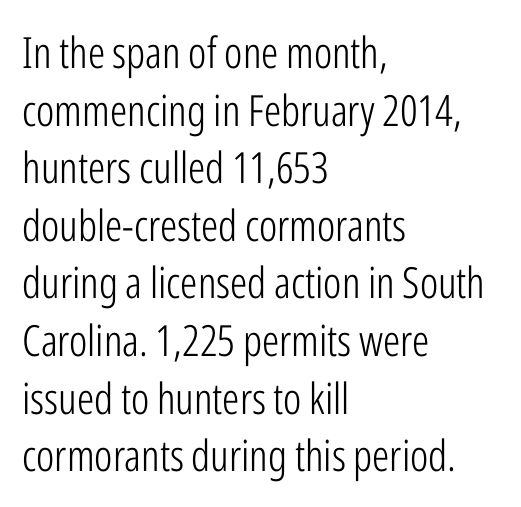
The image shows 43 px light, condensed sans-serif type, upright; set left-aligned, normal line spacing (1.34x), normal letter spacing, not underlined; low stroke contrast and a medium x-height.
